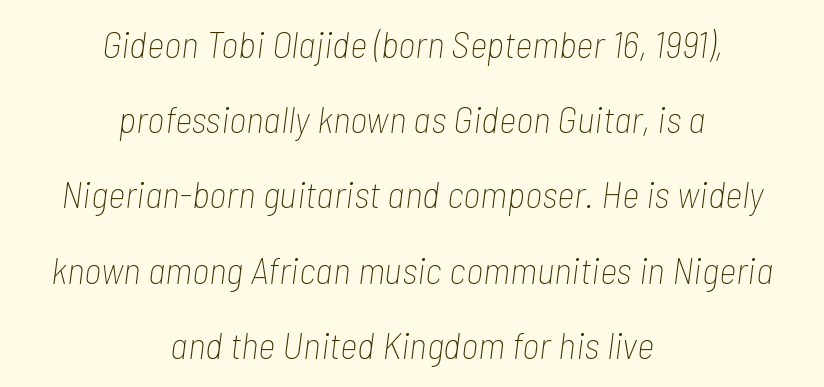
Glance below the letters and you will spot only blank space. Vertically, the passage feels expansive, rows floating well apart. Do the characters align in a grid? No, the font is proportional. No extra ink here — the face is not bold. Layout note: lines centered. Honestly, the letter spacing is just normal — you wouldn't notice it.
